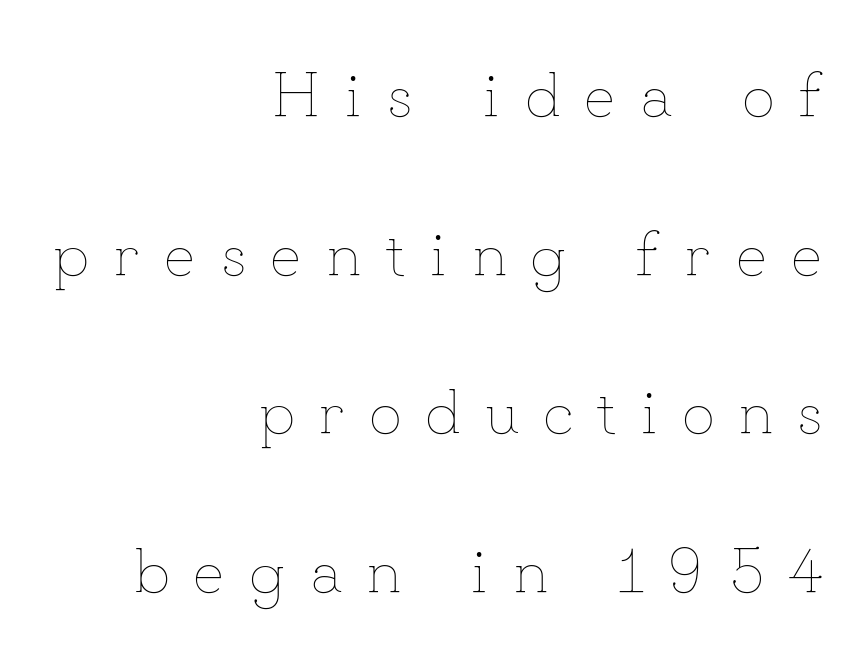
{"italic": "no", "bold": "no", "weight": "thin", "width": "normal", "stroke_contrast": "low", "x_height": "small", "monospaced": "no", "underline": "no", "align": "right", "line_spacing": "loose", "line_spacing_ratio": 2.48, "letter_spacing": "wide", "letter_spacing_em": 0.39, "glyph_px": 64}
